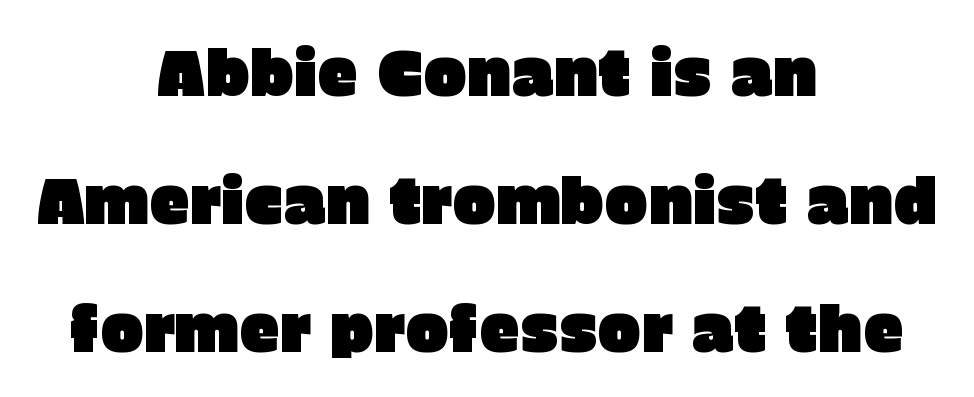
Q: Is the text italic (slanted)? A: No, it is upright.
Q: Is the typeface a serif or a sans-serif typeface? A: Sans-serif.
Q: Is the text underlined? A: No.
Q: How is the paragraph aligned? A: Centered.
Q: Is the spacing between letters normal or unusually wide? A: Normal.
Q: Is the spacing between lines tight, normal or loose? A: Loose.
Q: Width (condensed, normal, or wide)? A: Normal.
Q: Stroke contrast? A: Low.
Q: x-height? A: Large.
Q: Monospaced? A: No.
